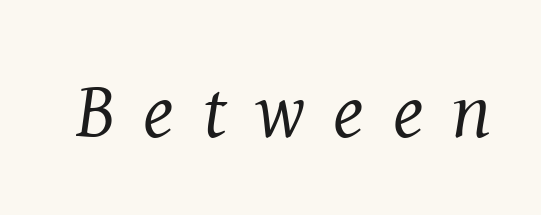
Rendered with sloped, italic letterforms. Any mark beneath the type? The region is blank. The typeface chosen for these lines features serifs. A typesetter would call this proportional, since set widths differ per character. The characters are drawn with everyday or finer stroke widths.
